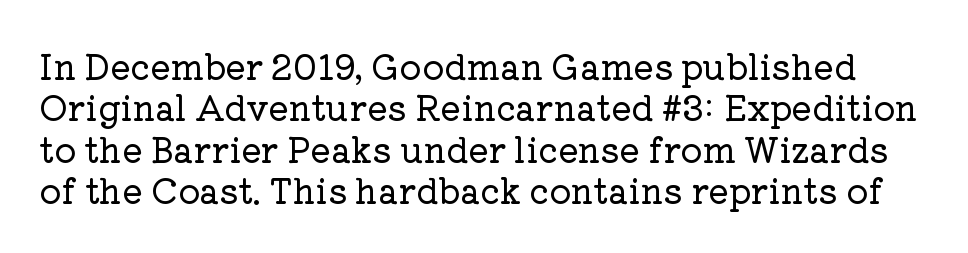
The image shows 34 px serif type, upright; set line spacing 1.22x, normal letter spacing, not underlined; low stroke contrast and a medium x-height.
